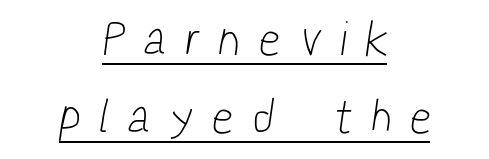
The image shows 47 px light, condensed sans-serif type; set centered, normal line spacing (1.66x), unusually wide letter spacing (+0.48 em), underlined; low stroke contrast and a medium x-height.
